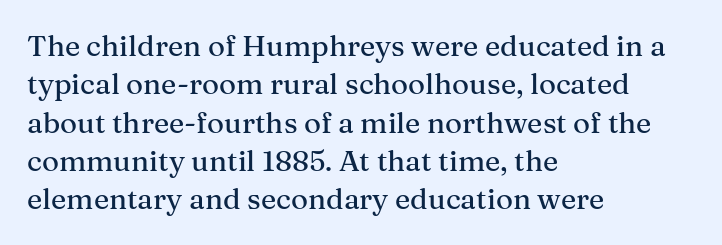
{"serif": "yes", "italic": "no", "width": "normal", "stroke_contrast": "medium", "x_height": "medium", "monospaced": "no", "underline": "no", "align": "left", "line_spacing": "normal", "line_spacing_ratio": 1.32, "letter_spacing": "normal", "letter_spacing_em": 0.0, "glyph_px": 29}
